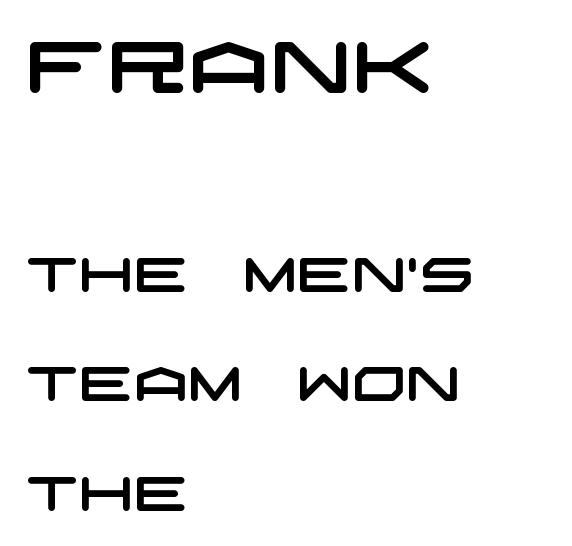
The image shows 72 px wide sans-serif type; set left-aligned, loose line spacing (2.28x), normal letter spacing, not underlined; the first (top) block is 1.5x larger; low stroke contrast and a large x-height.
